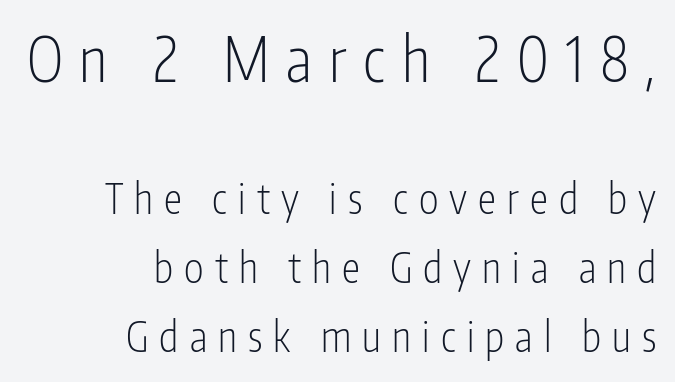
Q: Is the text bold? A: No.
Q: Is the text italic (slanted)? A: No, it is upright.
Q: Is the typeface a serif or a sans-serif typeface? A: Sans-serif.
Q: Is the text underlined? A: No.
Q: How is the paragraph aligned? A: Right-aligned.
Q: Is the spacing between letters normal or unusually wide? A: Unusually wide.
Q: Is the spacing between lines tight, normal or loose? A: Normal.
Q: Which block of text is set in a larger size, the first (top) or the second (bottom)? A: The first (top) one.
Q: Width (condensed, normal, or wide)? A: Condensed.
Q: Stroke contrast? A: Low.
Q: x-height? A: Medium.
Q: Monospaced? A: No.
